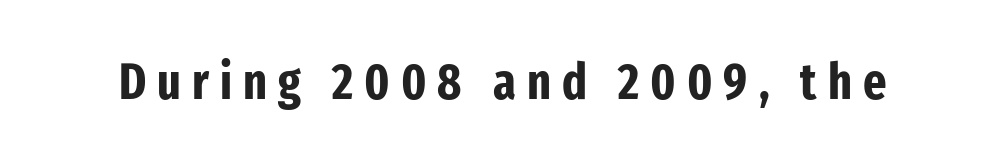
{"serif": "no", "italic": "no", "bold": "yes", "weight": "bold", "width": "condensed", "stroke_contrast": "low", "x_height": "medium", "monospaced": "no", "underline": "no", "letter_spacing": "wide", "letter_spacing_em": 0.22, "glyph_px": 50}
